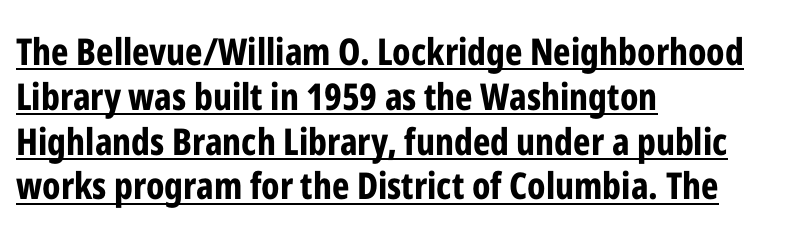
It's the straight-up-and-down kind of type. The rendering keeps characters at their native spacing. Observe the absence of serifs on each vertical stroke in this sample. Caption: multi-line text, flush left, ragged right. Do the characters align in a grid? No, the font is proportional. Weight check: bold — yes, fully.
